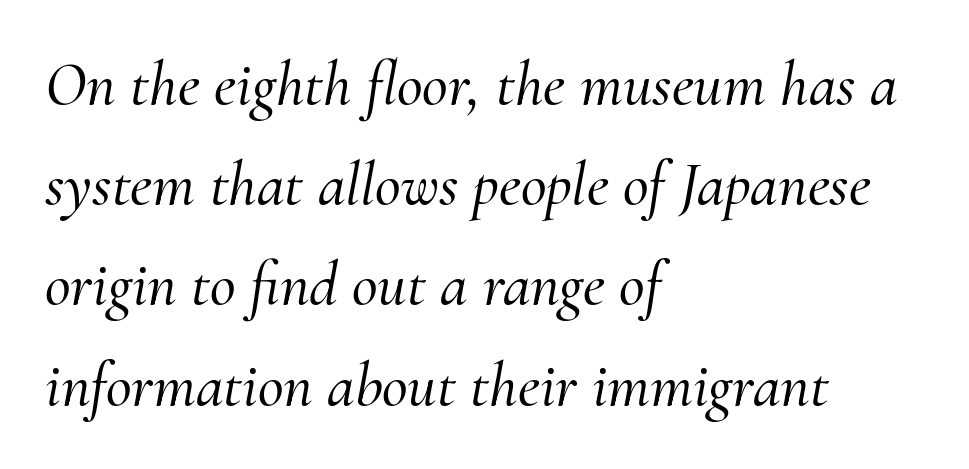
The image shows 63 px serif type, italic (leaning right); set left-aligned, normal line spacing (1.59x), normal letter spacing, not underlined; medium stroke contrast and a small x-height.
